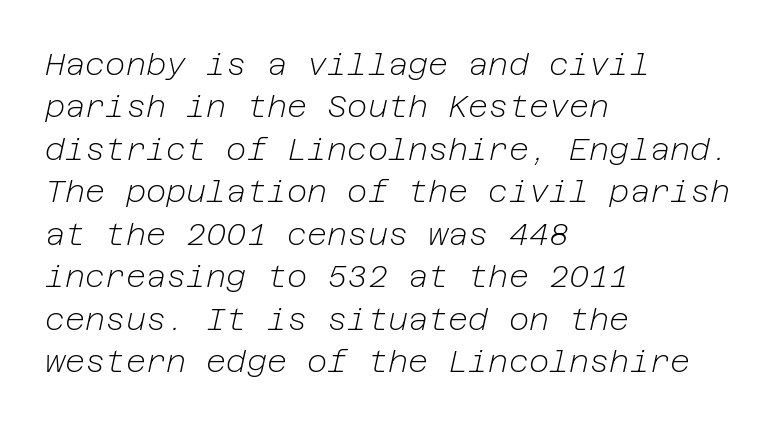
{"italic": "yes", "lean": "right", "slant_degrees": 12, "bold": "no", "weight": "light", "width": "normal", "stroke_contrast": "low", "x_height": "medium", "underline": "no", "align": "left", "line_spacing": "normal", "line_spacing_ratio": 1.37, "letter_spacing": "normal", "letter_spacing_em": 0.0, "glyph_px": 31}
